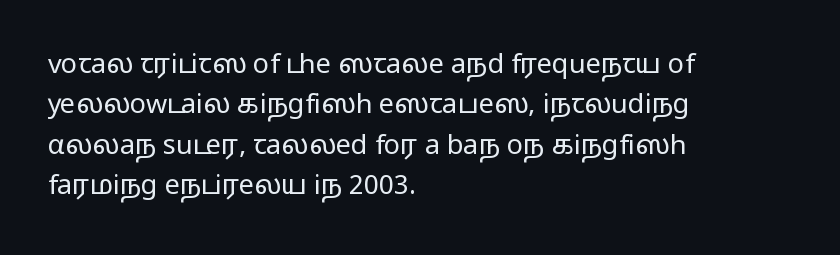
The passage shown stacks its lines at a standard gap. Students, note that the glyphs here touch the page at normal intervals. This reads as an unemphasized weight, regular at the heaviest. Typeset ragged right — the left edge is the straight one. No italicization has been applied; the sample stays upright.
